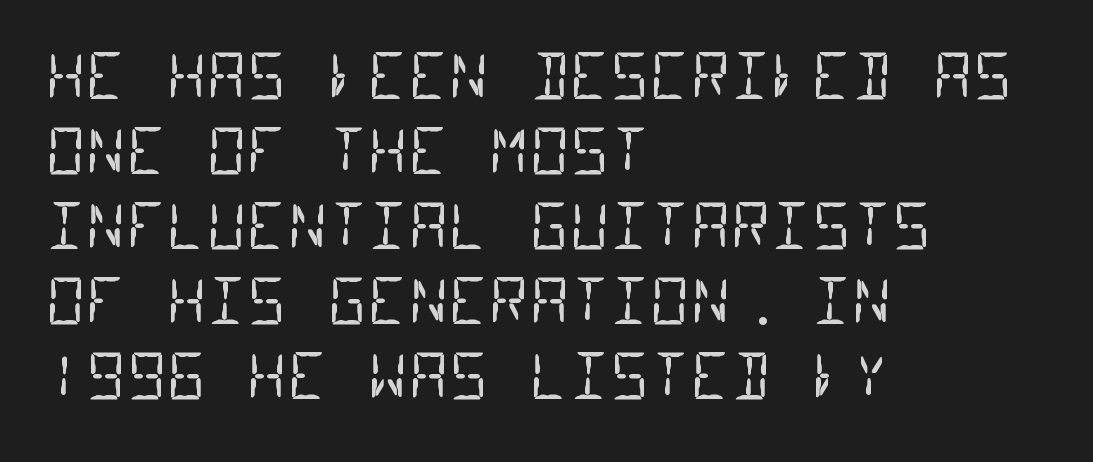
Every character here occupies the same horizontal width, giving the sample a typewriter-like rhythm. Unlike a traditional serif, this face leaves its strokes unadorned. Unbolded letterforms with no extra heft. Anything drawn beneath the words? Only blank space.
